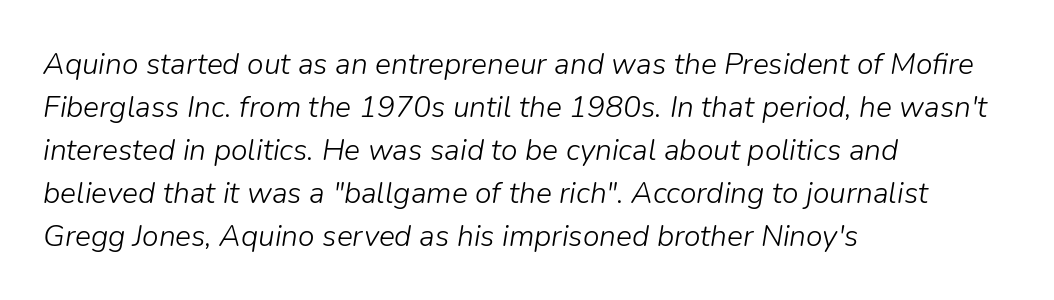
The image shows 30 px light type, italic (leaning right); set left-aligned, normal line spacing (1.43x), normal letter spacing, not underlined; low stroke contrast and a medium x-height.
